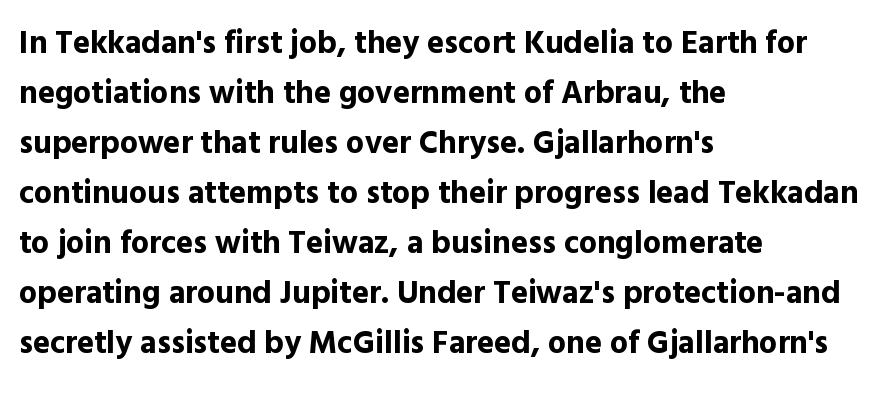
{"serif": "no", "italic": "no", "bold": "yes", "weight": "bold", "width": "normal", "x_height": "medium", "monospaced": "no", "underline": "no", "align": "left", "line_spacing": "normal", "line_spacing_ratio": 1.56, "letter_spacing": "normal", "letter_spacing_em": 0.0, "glyph_px": 32}
